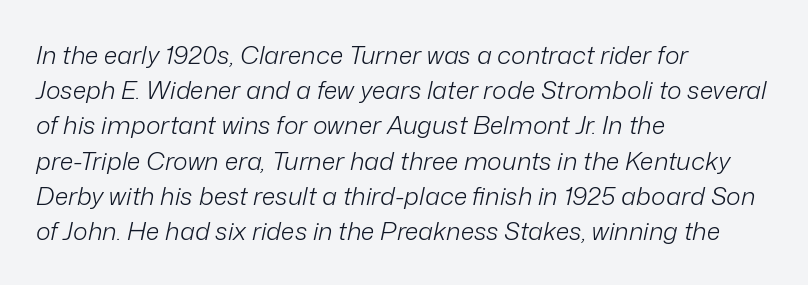
{"italic": "yes", "lean": "right", "slant_degrees": 12, "bold": "no", "underline": "no", "align": "left", "line_spacing": "normal", "line_spacing_ratio": 1.41, "letter_spacing": "normal", "letter_spacing_em": 0.0, "glyph_px": 25}
